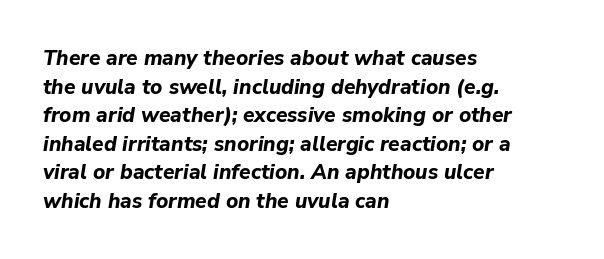
Q: Is the text bold? A: Yes.
Q: Is the text italic (slanted)? A: Yes, it leans right by about 9 degrees.
Q: Is the text underlined? A: No.
Q: How is the paragraph aligned? A: Left-aligned.
Q: Is the spacing between letters normal or unusually wide? A: Normal.
Q: Is the spacing between lines tight, normal or loose? A: Normal.
